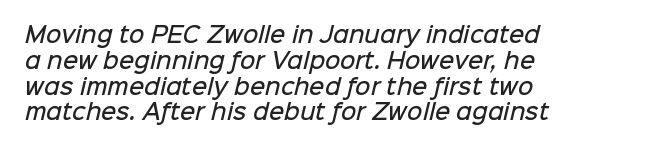
The image shows 21 px text type; set left-aligned, line spacing 1.23x, normal letter spacing, not underlined.
